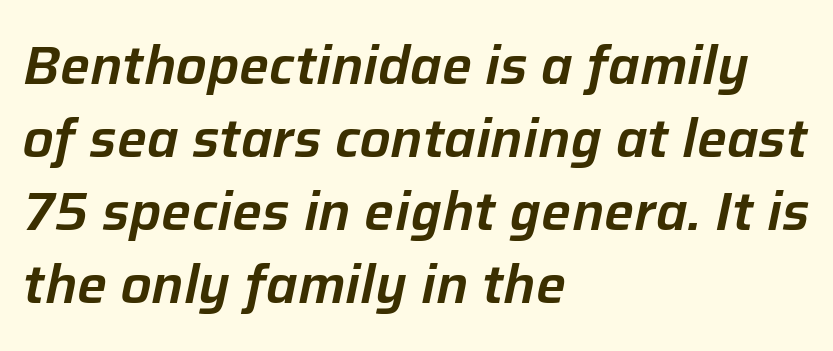
{"italic": "yes", "lean": "right", "slant_degrees": 12, "width": "normal", "stroke_contrast": "low", "x_height": "medium", "monospaced": "no", "underline": "no", "align": "left", "line_spacing": "normal", "line_spacing_ratio": 1.38, "letter_spacing": "normal", "letter_spacing_em": 0.0, "glyph_px": 53}
